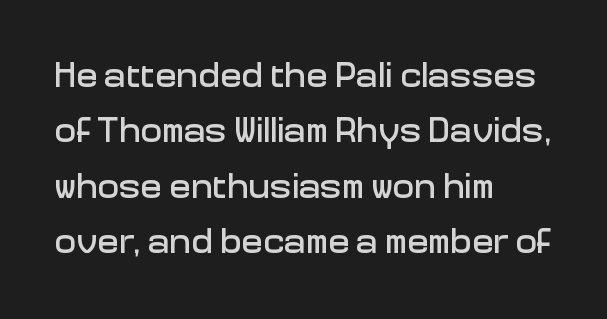
{"serif": "no", "italic": "no", "width": "normal", "stroke_contrast": "low", "x_height": "medium", "monospaced": "no", "underline": "no", "align": "left", "line_spacing": "normal", "line_spacing_ratio": 1.54, "letter_spacing": "normal", "letter_spacing_em": 0.0, "glyph_px": 36}
